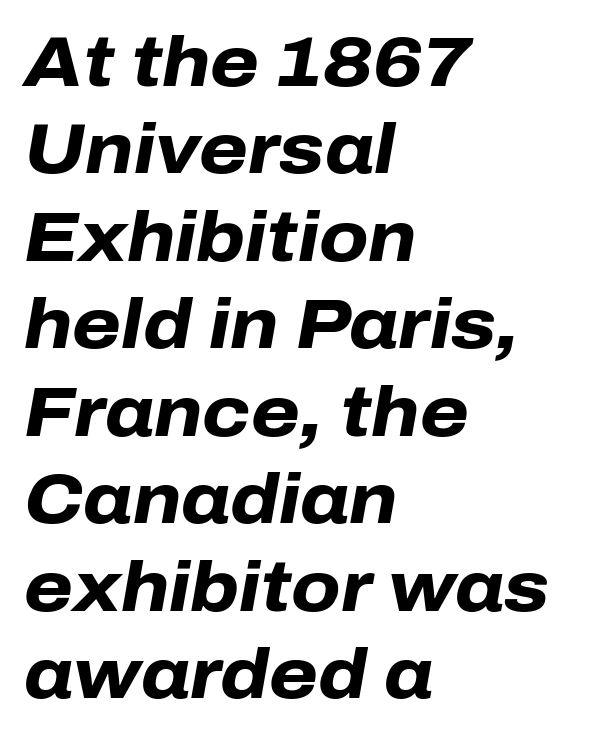
Normally led — the rows are evenly, conventionally spaced. Descenders hang freely into open space. There is no visible air inserted between adjacent glyphs. The rendering uses natural spacing where letterforms have individual widths. There's an unmistakable incline to the writing here. The typesetting leans heavy: a genuine bold.
